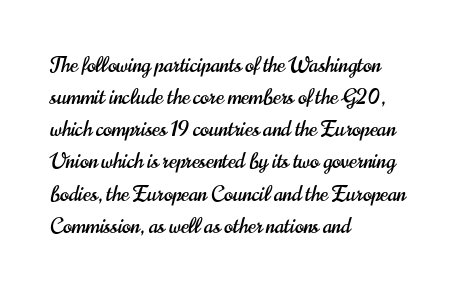
The image shows 21 px text type; set left-aligned, normal line spacing (1.53x), normal letter spacing, not underlined.
